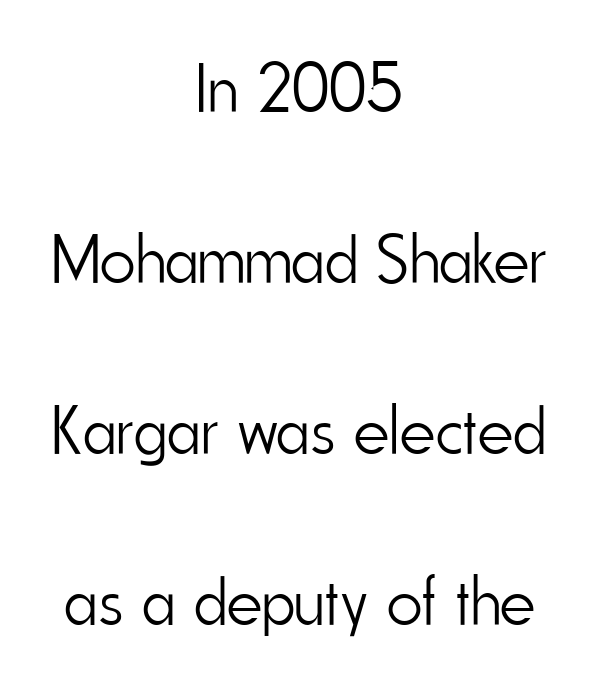
{"serif": "no", "italic": "no", "bold": "no", "weight": "light", "width": "condensed", "stroke_contrast": "low", "x_height": "small", "monospaced": "no", "underline": "no", "align": "center", "line_spacing": "loose", "line_spacing_ratio": 2.48, "letter_spacing": "normal", "letter_spacing_em": 0.0, "glyph_px": 69}
